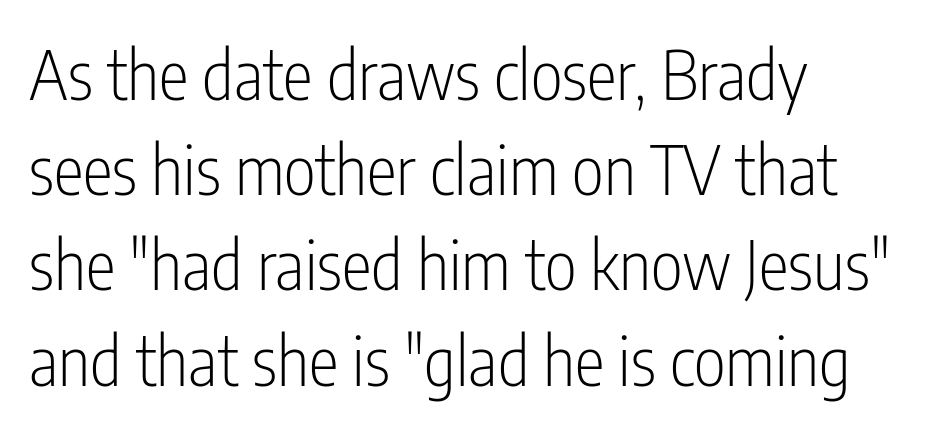
Q: Is the text bold? A: No.
Q: Is the text italic (slanted)? A: No, it is upright.
Q: Is the typeface a serif or a sans-serif typeface? A: Sans-serif.
Q: Is the text underlined? A: No.
Q: How is the paragraph aligned? A: Left-aligned.
Q: Is the spacing between letters normal or unusually wide? A: Normal.
Q: Is the spacing between lines tight, normal or loose? A: Normal.
Q: Width (condensed, normal, or wide)? A: Condensed.
Q: Stroke contrast? A: Low.
Q: x-height? A: Medium.
Q: Monospaced? A: No.
